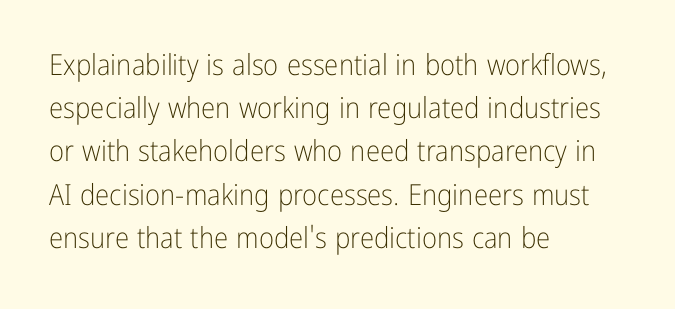
The image shows 29 px light, condensed sans-serif type, upright; set left-aligned, normal line spacing (1.49x), normal letter spacing, not underlined; low stroke contrast and a medium x-height.
